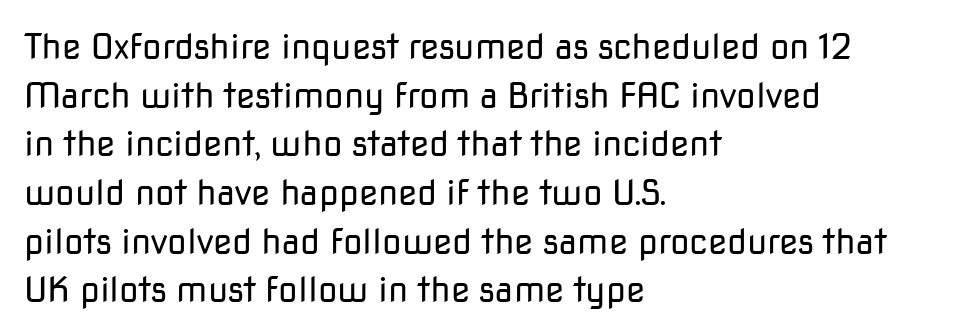
Does the lettering tilt? It doesn't — this is upright. The strokes are not fattened; the text isn't bold. Caption: multi-line text, flush left, ragged right. The rendering uses natural spacing where letterforms have individual widths.
